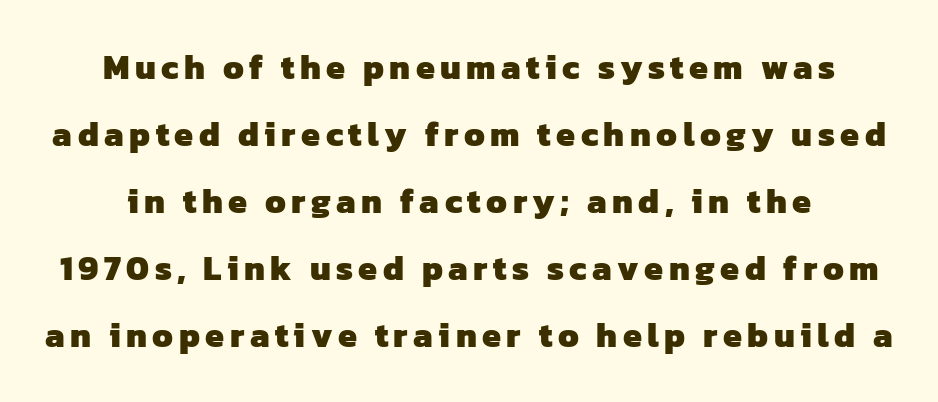
{"serif": "no", "bold": "yes", "weight": "heavy", "width": "normal", "stroke_contrast": "low", "x_height": "medium", "monospaced": "no", "underline": "no", "line_spacing": "loose", "line_spacing_ratio": 1.97, "glyph_px": 34}
